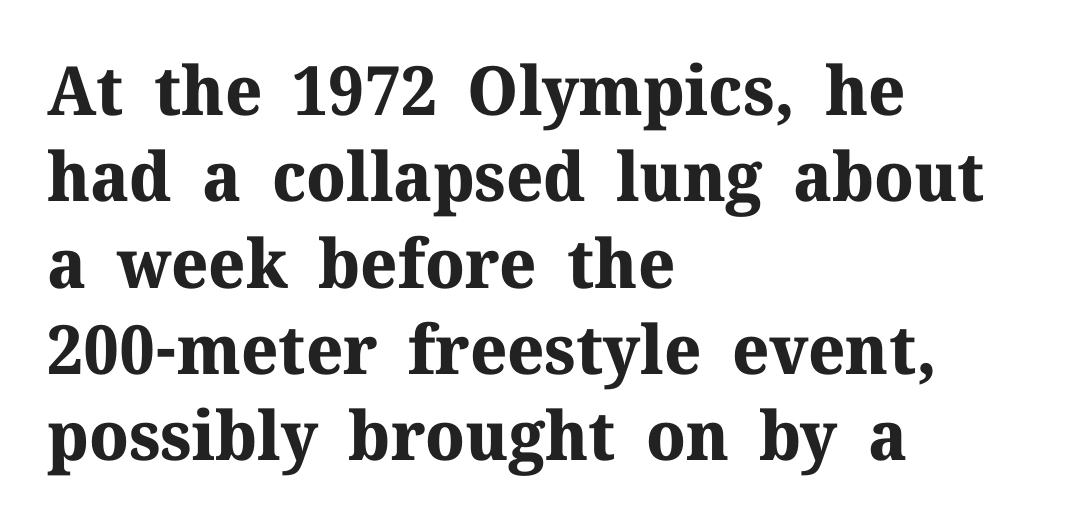
Q: Is the text bold? A: Yes.
Q: Is the text italic (slanted)? A: No, it is upright.
Q: Is the typeface a serif or a sans-serif typeface? A: Serif.
Q: Is the text underlined? A: No.
Q: How is the paragraph aligned? A: Left-aligned.
Q: Is the spacing between letters normal or unusually wide? A: Normal.
Q: Is the spacing between lines tight, normal or loose? A: Normal.
Q: Width (condensed, normal, or wide)? A: Normal.
Q: Stroke contrast? A: Medium.
Q: x-height? A: Medium.
Q: Monospaced? A: No.
